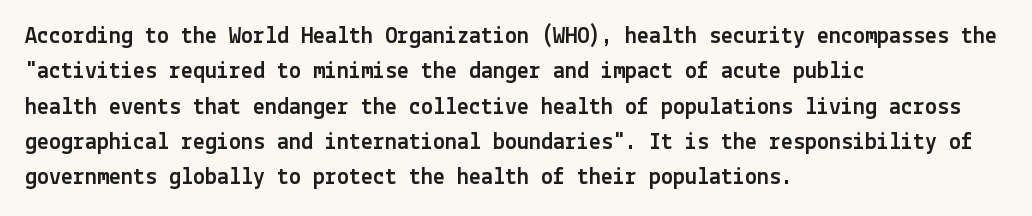
The passage shown stacks its lines at a standard gap. No extra tracking has been applied to these lines. Compared with a centered layout, this one pins lines to the left instead. The area under the type is left untouched. When letters stand straight like this, we call the style roman or upright.
